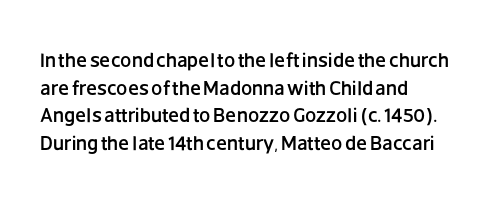
{"italic": "no", "underline": "no", "align": "left", "line_spacing": "normal", "line_spacing_ratio": 1.38, "letter_spacing": "normal", "letter_spacing_em": 0.0, "glyph_px": 20}
